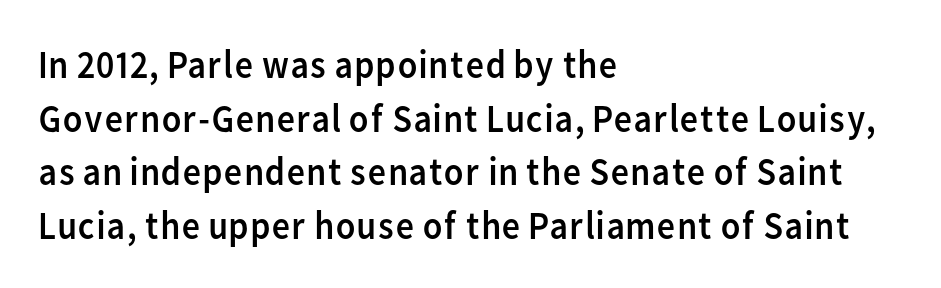
The image shows 40 px regular-weight sans-serif type, upright; set left-aligned, normal line spacing (1.34x), normal letter spacing, not underlined; low stroke contrast and a medium x-height.
